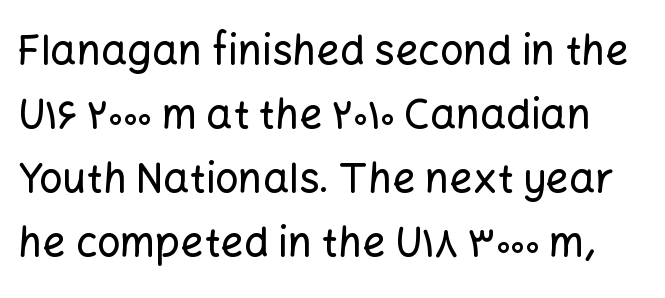
{"serif": "no", "italic": "no", "width": "normal", "stroke_contrast": "low", "x_height": "medium", "monospaced": "no", "underline": "no", "line_spacing": "normal", "line_spacing_ratio": 1.56, "letter_spacing": "normal", "letter_spacing_em": 0.0, "glyph_px": 41}
